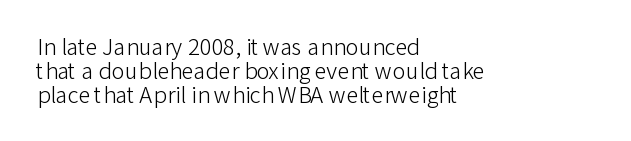
You can tell it's not italic because the verticals are truly vertical. The foot of each line stays bare and open. The letters look calm and open, with moderate or lighter stems. The horizontal fit of the characters is conventional and even.
